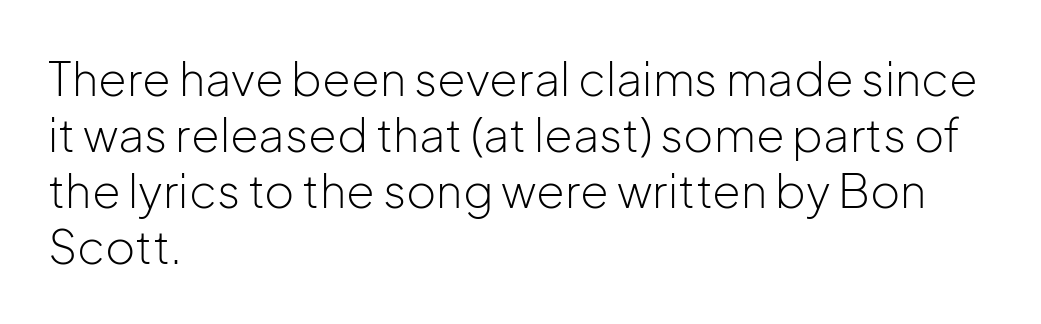
{"serif": "no", "italic": "no", "bold": "no", "weight": "light", "width": "normal", "stroke_contrast": "low", "x_height": "medium", "monospaced": "no", "underline": "no", "align": "left", "line_spacing_ratio": 1.22, "letter_spacing": "normal", "letter_spacing_em": 0.0, "glyph_px": 46}
